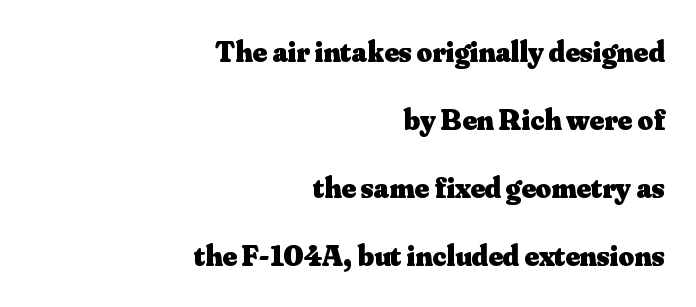
Q: Is the text bold? A: Yes.
Q: Is the text italic (slanted)? A: No, it is upright.
Q: Is the typeface a serif or a sans-serif typeface? A: Serif.
Q: Is the text underlined? A: No.
Q: How is the paragraph aligned? A: Right-aligned.
Q: Is the spacing between letters normal or unusually wide? A: Normal.
Q: Is the spacing between lines tight, normal or loose? A: Loose.
Q: Width (condensed, normal, or wide)? A: Normal.
Q: Stroke contrast? A: Medium.
Q: x-height? A: Small.
Q: Monospaced? A: No.
